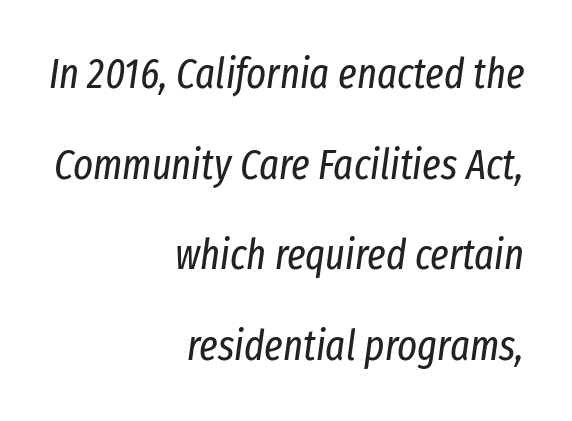
Here the designer chose a conventional face with non-uniform glyph widths. How would I describe the line gaps? Wide and relaxed. The type is set solid horizontally, with unmodified tracking. If you drew a line through each stem, it would be angled.
